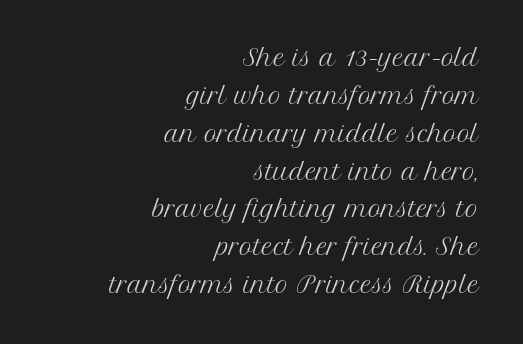
{"bold": "no", "underline": "no", "align": "right", "line_spacing_ratio": 1.72, "letter_spacing": "normal", "letter_spacing_em": 0.0, "glyph_px": 22}
